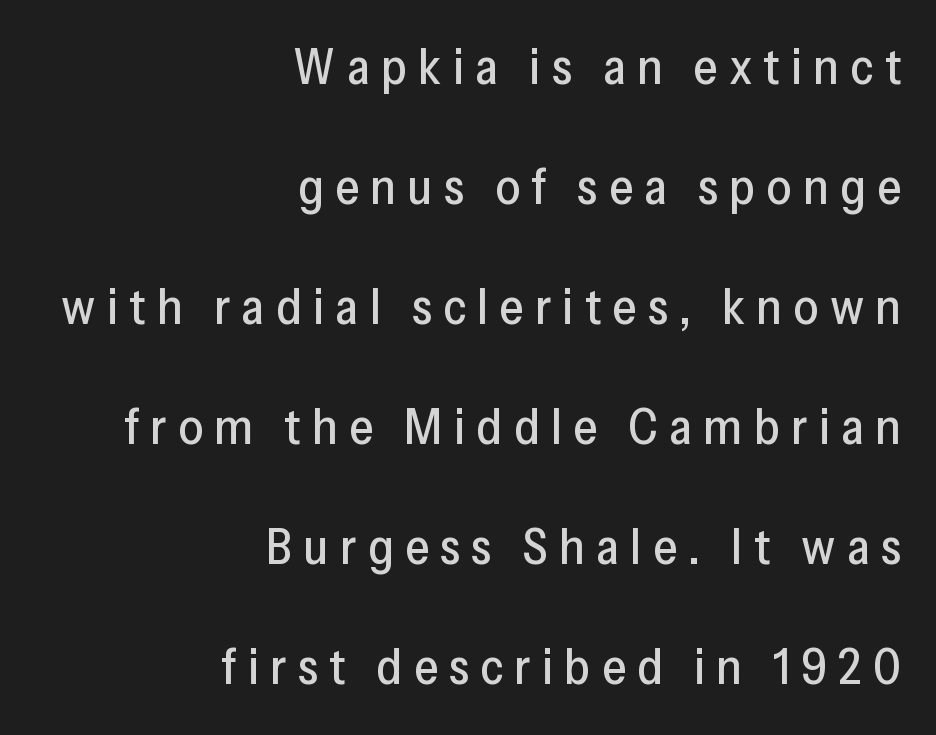
Q: Is the text italic (slanted)? A: No, it is upright.
Q: Is the typeface a serif or a sans-serif typeface? A: Sans-serif.
Q: Is the text underlined? A: No.
Q: How is the paragraph aligned? A: Right-aligned.
Q: Is the spacing between letters normal or unusually wide? A: Unusually wide.
Q: Is the spacing between lines tight, normal or loose? A: Loose.
Q: Width (condensed, normal, or wide)? A: Normal.
Q: Stroke contrast? A: Low.
Q: x-height? A: Medium.
Q: Monospaced? A: No.
